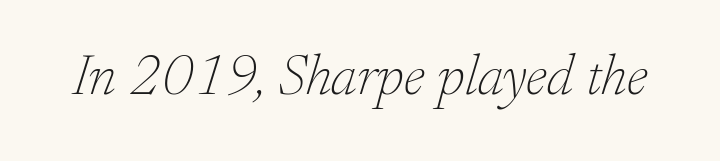
Q: Is the text bold? A: No.
Q: Is the text italic (slanted)? A: Yes, it leans right by about 17 degrees.
Q: Is the typeface a serif or a sans-serif typeface? A: Serif.
Q: Is the text underlined? A: No.
Q: Is the spacing between letters normal or unusually wide? A: Normal.
Q: Width (condensed, normal, or wide)? A: Normal.
Q: Stroke contrast? A: Low.
Q: x-height? A: Small.
Q: Monospaced? A: No.
